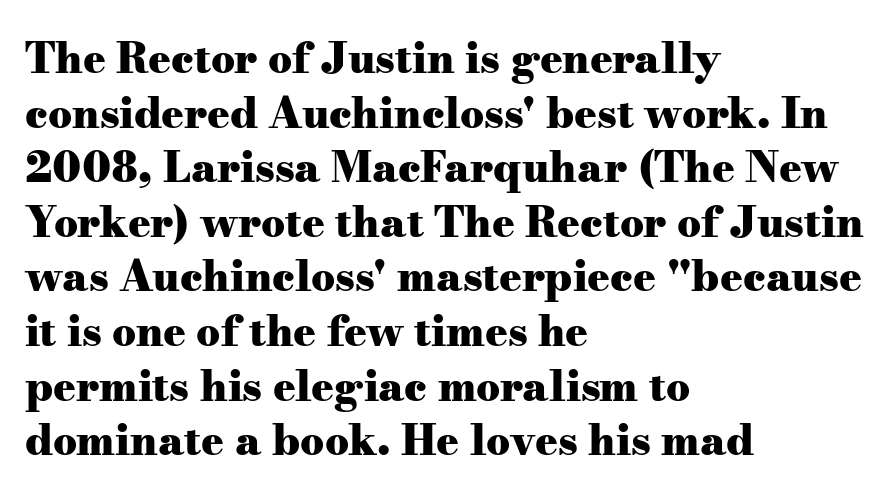
The image shows 42 px heavy, wide serif type, upright; set left-aligned, normal line spacing (1.3x), normal letter spacing, not underlined; medium stroke contrast and a small x-height.
